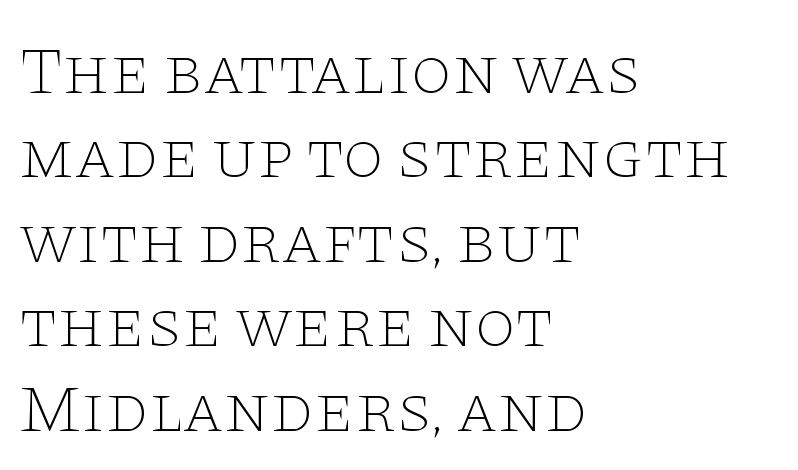
The image shows 67 px thin, wide serif type, upright; set left-aligned, normal line spacing (1.26x), normal letter spacing, not underlined; low stroke contrast and a large x-height.
